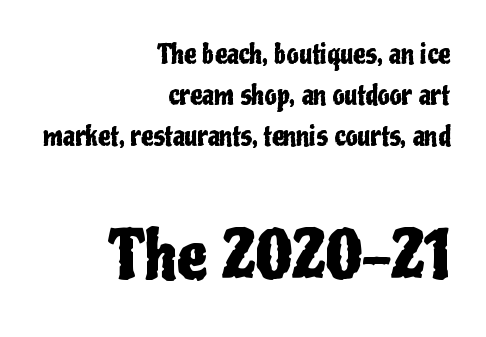
The specimen reads as upright at a glance. The passage shown is not underscored anywhere. Quick note: interline space is typical. The glyphs in this specimen are sans serif.
